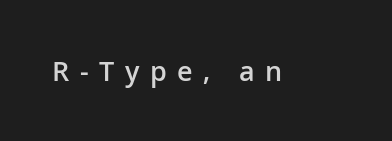
{"italic": "no", "bold": "semi", "underline": "no", "letter_spacing": "wide", "letter_spacing_em": 0.39, "glyph_px": 27}
